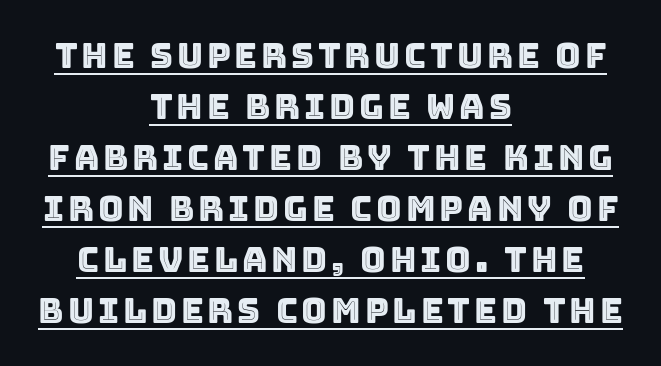
Horizontal alignment here is central, giving a formal, balanced look. Is this a fixed-width face? No — the glyphs have proportional, varying widths. A baseline rule has been typeset under these characters. This sample keeps an unexceptional amount of space between lines.
